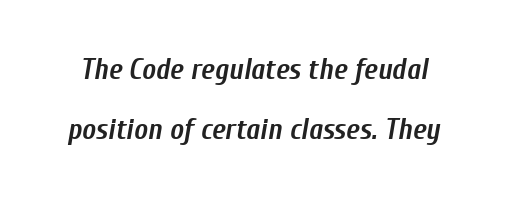
The image shows 29 px semibold, condensed type, italic (leaning right); set loose line spacing (2.08x), normal letter spacing, not underlined; low stroke contrast and a medium x-height.
